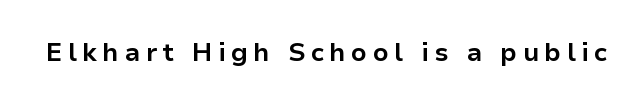
{"italic": "no", "bold": "yes", "underline": "no", "letter_spacing": "wide", "letter_spacing_em": 0.2, "glyph_px": 26}
